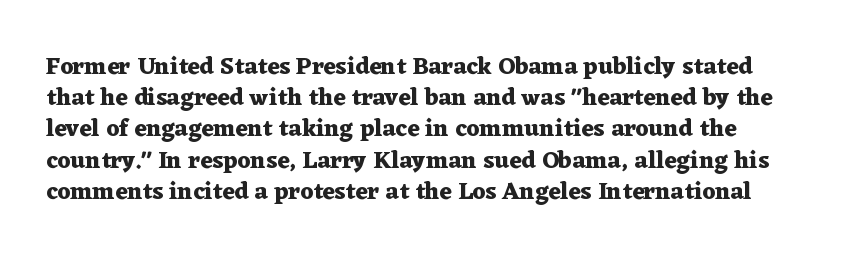
Q: Is the text bold? A: Yes.
Q: Is the text italic (slanted)? A: No, it is upright.
Q: Is the text underlined? A: No.
Q: Is the spacing between letters normal or unusually wide? A: Normal.
Q: Is the spacing between lines tight, normal or loose? A: Normal.
